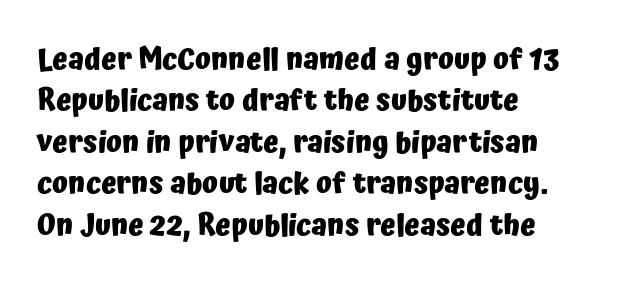
Examine the stroke ends and you'll find no serifs. The letters stand straight up with perfectly vertical stems. On the weight axis this lands at bold, roughly 700. Note the varied advance widths — an 'i' is clearly narrower than an 'm'. Typeset ragged right — the left edge is the straight one. Anything drawn beneath the words? Only blank space.
